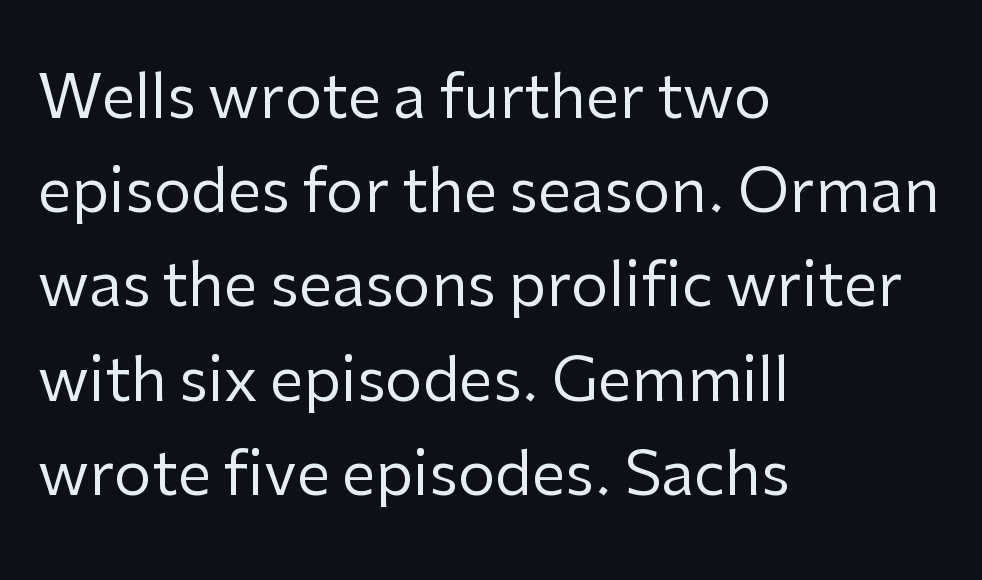
The image shows 60 px regular-weight sans-serif type, upright; set left-aligned, normal line spacing (1.57x), normal letter spacing, not underlined; low stroke contrast and a medium x-height.
